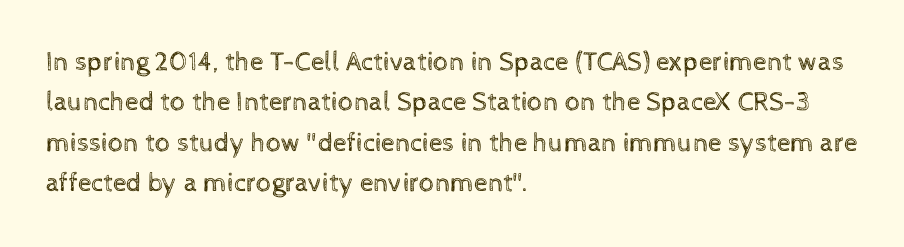
{"italic": "no", "bold": "no", "underline": "no", "align": "left", "line_spacing": "normal", "line_spacing_ratio": 1.5, "letter_spacing": "normal", "letter_spacing_em": 0.0, "glyph_px": 27}
